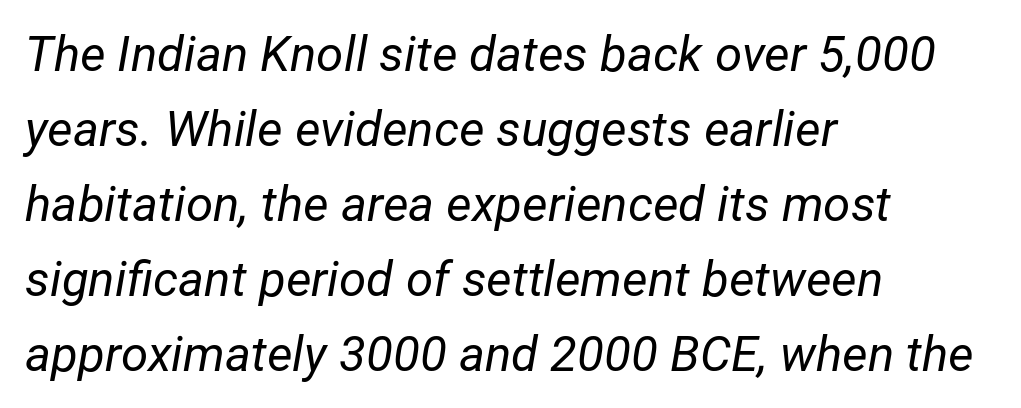
{"italic": "yes", "lean": "right", "slant_degrees": 12, "bold": "no", "weight": "regular", "width": "normal", "stroke_contrast": "low", "x_height": "medium", "monospaced": "no", "underline": "no", "align": "left", "line_spacing": "normal", "line_spacing_ratio": 1.53, "letter_spacing": "normal", "letter_spacing_em": 0.0, "glyph_px": 49}
